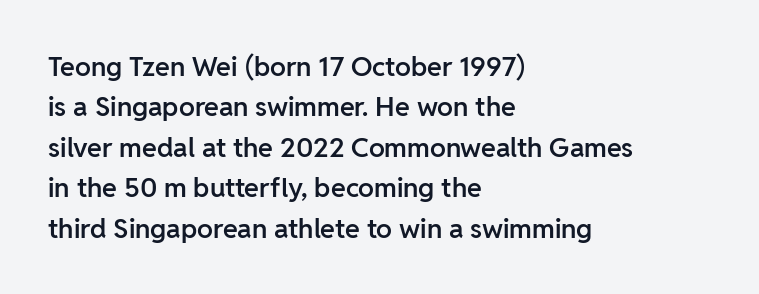
Q: Is the text bold? A: Semi-bold.
Q: Is the text italic (slanted)? A: No, it is upright.
Q: Is the text underlined? A: No.
Q: How is the paragraph aligned? A: Left-aligned.
Q: Is the spacing between letters normal or unusually wide? A: Normal.
Q: Is the spacing between lines tight, normal or loose? A: Normal.
